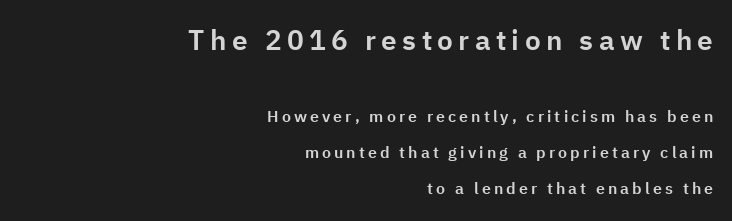
Q: Is the text italic (slanted)? A: No, it is upright.
Q: Is the typeface a serif or a sans-serif typeface? A: Sans-serif.
Q: Is the text underlined? A: No.
Q: How is the paragraph aligned? A: Right-aligned.
Q: Is the spacing between lines tight, normal or loose? A: Loose.
Q: Which block of text is set in a larger size, the first (top) or the second (bottom)? A: The first (top) one.
Q: Width (condensed, normal, or wide)? A: Normal.
Q: Stroke contrast? A: Low.
Q: x-height? A: Medium.
Q: Monospaced? A: No.
